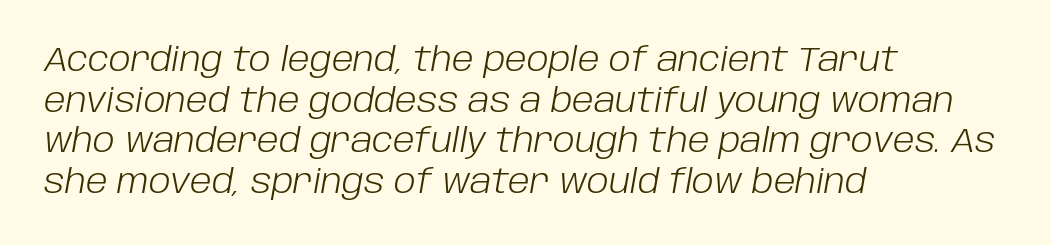
Q: Is the text bold? A: No.
Q: Is the text italic (slanted)? A: Yes, it leans right by about 10 degrees.
Q: Is the text underlined? A: No.
Q: How is the paragraph aligned? A: Left-aligned.
Q: Is the spacing between letters normal or unusually wide? A: Normal.
Q: Width (condensed, normal, or wide)? A: Normal.
Q: Stroke contrast? A: Low.
Q: x-height? A: Large.
Q: Monospaced? A: No.
